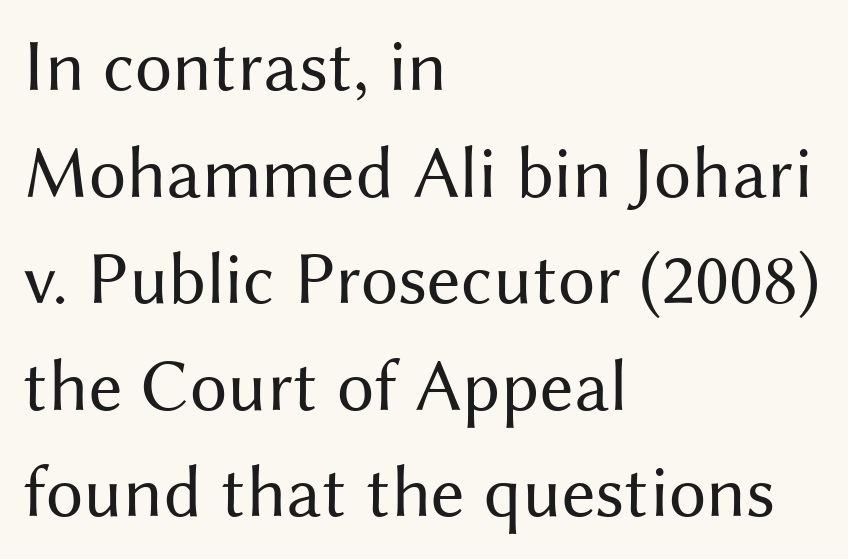
Grotesque or geometric, the face here clearly has no serifs. Each stroke keeps to a modest, everyday thickness or less. Is there much room between lines? A standard amount, neither cramped nor airy. You could not count columns in this text — the font is proportionally spaced.
